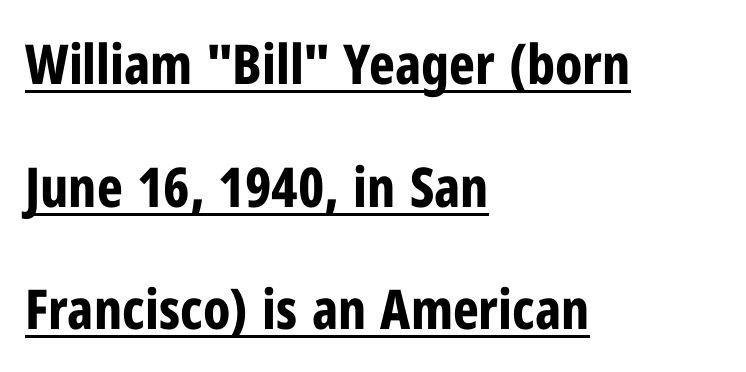
Q: Is the text bold? A: Yes.
Q: Is the text italic (slanted)? A: No, it is upright.
Q: Is the typeface a serif or a sans-serif typeface? A: Sans-serif.
Q: Is the text underlined? A: Yes.
Q: How is the paragraph aligned? A: Left-aligned.
Q: Is the spacing between letters normal or unusually wide? A: Normal.
Q: Is the spacing between lines tight, normal or loose? A: Loose.
Q: Width (condensed, normal, or wide)? A: Condensed.
Q: Stroke contrast? A: Low.
Q: x-height? A: Medium.
Q: Monospaced? A: No.
